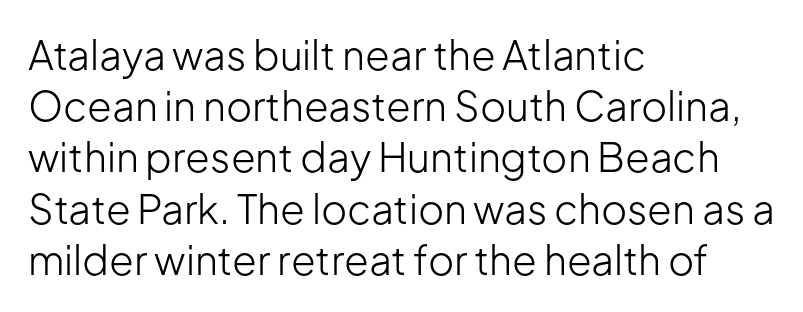
No word sits above an underline. This sample has the flowing, uneven cadence of proportional lettering. The ragged edge is on the right, which tells us the setting is flush left. The axis of the letterforms is exactly vertical. Default kerning and tracking; the words read as compact shapes. Weight: not bold — regular or lighter.
